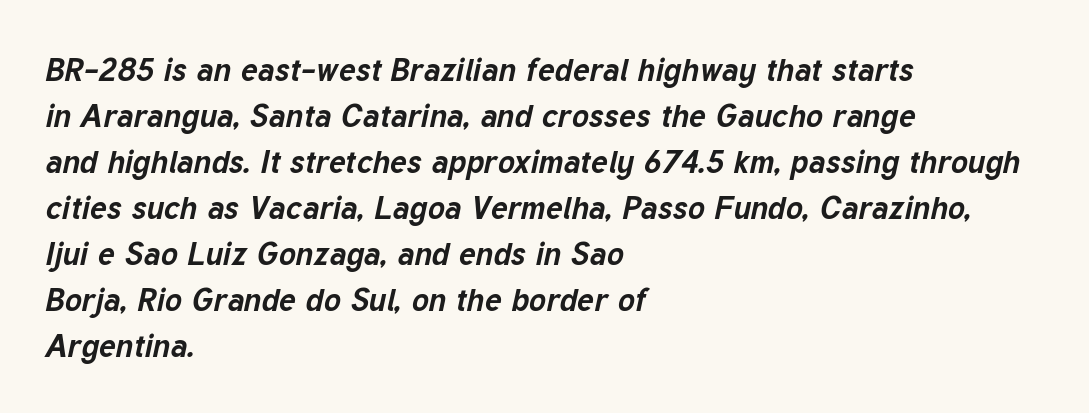
{"italic": "yes", "lean": "right", "slant_degrees": 12, "bold": "yes", "weight": "bold", "width": "normal", "stroke_contrast": "low", "x_height": "medium", "monospaced": "no", "underline": "no", "align": "left", "line_spacing": "normal", "line_spacing_ratio": 1.44, "letter_spacing": "normal", "letter_spacing_em": 0.0, "glyph_px": 32}
